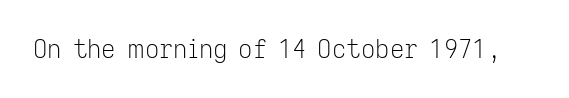
{"italic": "no", "bold": "no", "underline": "no", "letter_spacing": "normal", "letter_spacing_em": 0.0, "glyph_px": 25}
